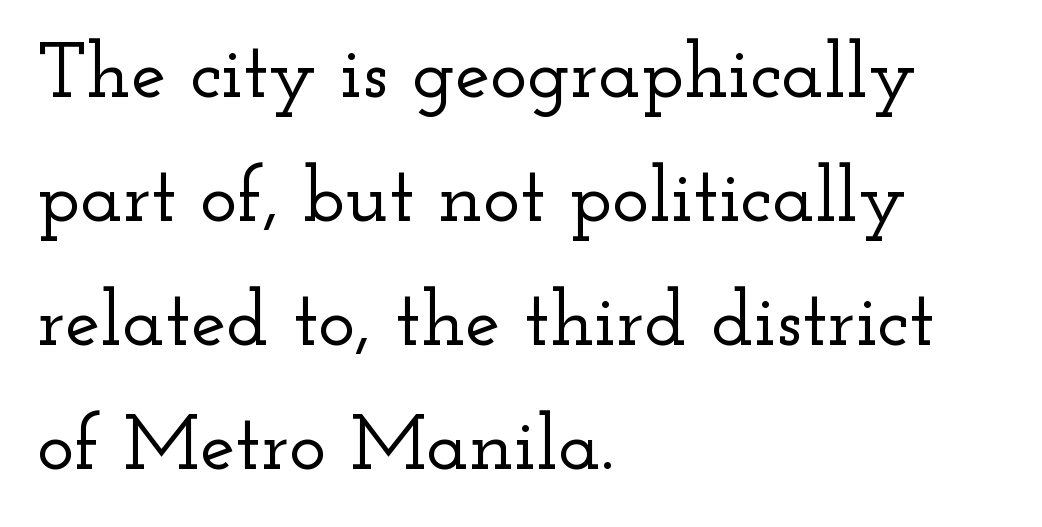
How would I describe the line gaps? Plain and ordinary. The horizontal fit of the characters is conventional and even. A classic flush-left, rag-right setting is used for this passage. Tall strokes in this sample are plumb rather than angled. A bare baseline throughout the passage. Looks like regular typesetting: each glyph gets only the width it needs.
